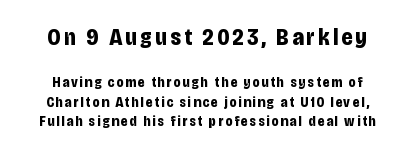
The image shows 23 px bold type, upright; set normal line spacing (1.39x), not underlined; the first (top) block is 1.64x larger.
